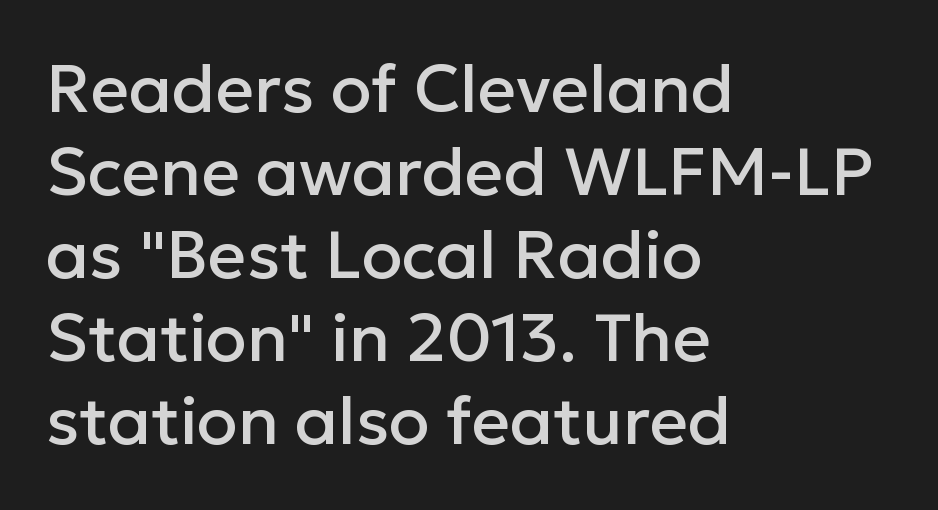
{"serif": "no", "italic": "no", "width": "normal", "stroke_contrast": "low", "x_height": "medium", "monospaced": "no", "underline": "no", "align": "left", "line_spacing_ratio": 1.24, "letter_spacing": "normal", "letter_spacing_em": 0.0, "glyph_px": 67}
